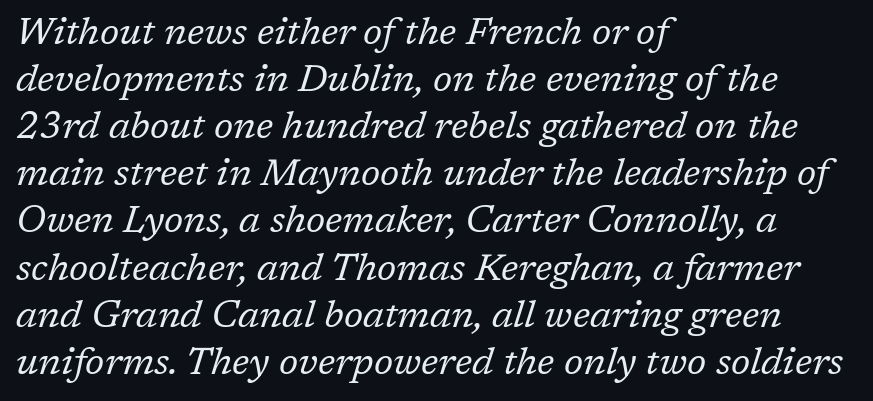
Posture: slanted. The words here are not underlined. The letters sit at their default tracking, neither squeezed nor spread. The passage shown is typeset with a serif family.
